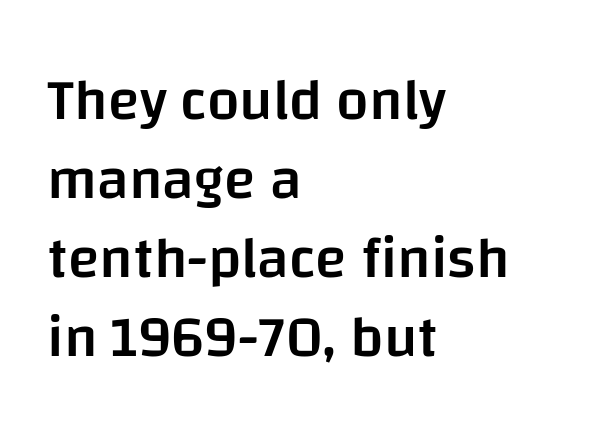
Normally led — the rows are evenly, conventionally spaced. Underlining? Definitely not there. A bit beefed up — I'd call it semibold rather than bold. These lines are rendered in a variable-pitch font.
